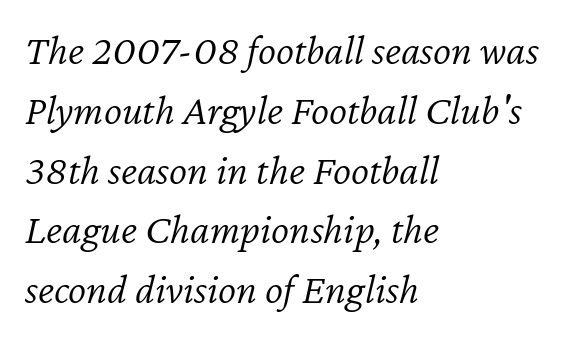
{"italic": "yes", "lean": "right", "slant_degrees": 12, "bold": "no", "weight": "light", "width": "normal", "stroke_contrast": "low", "x_height": "medium", "monospaced": "no", "underline": "no", "align": "left", "line_spacing": "normal", "line_spacing_ratio": 1.39, "letter_spacing": "normal", "letter_spacing_em": 0.0, "glyph_px": 43}
